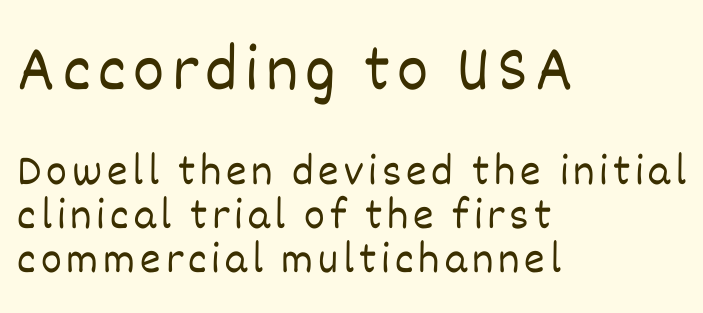
{"italic": "no", "bold": "no", "weight": "light", "width": "normal", "stroke_contrast": "low", "x_height": "large", "monospaced": "no", "underline": "no", "align": "left", "line_spacing": "tight", "line_spacing_ratio": 1.0, "larger_block": "first", "size_ratio": 1.5, "glyph_px": 66}
